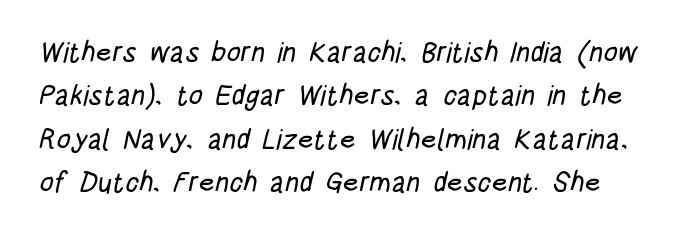
The image shows 28 px condensed sans-serif type; set normal line spacing (1.55x), normal letter spacing, not underlined; low stroke contrast and a large x-height.
